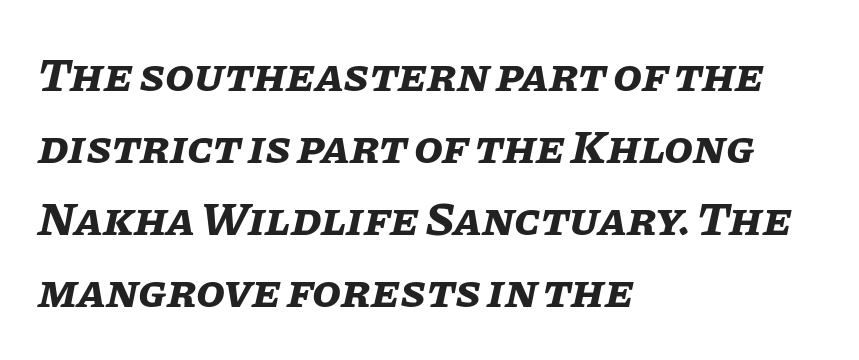
Spacing verdict: proportional, widths tailored to each character. Heft: maximum for text — a bold. Words float on clear page, feet unadorned. In terms of leading, this rendering sits right in the middle.
